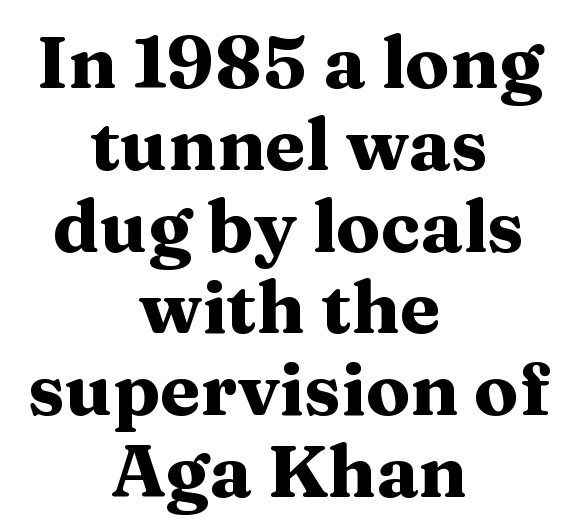
Teacher's note: observe the equal gaps on both sides — that is centered alignment. No extra tracking has been applied to these lines. The baseline area is clear. Posture: vertical. Heavy-handed strokes throughout: this text is bold.
